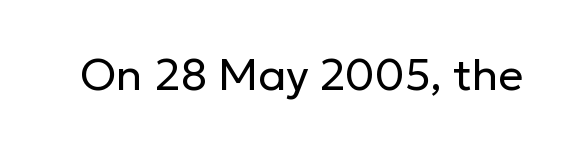
The image shows 44 px regular-weight sans-serif type, upright; set normal letter spacing, not underlined; low stroke contrast and a medium x-height.
